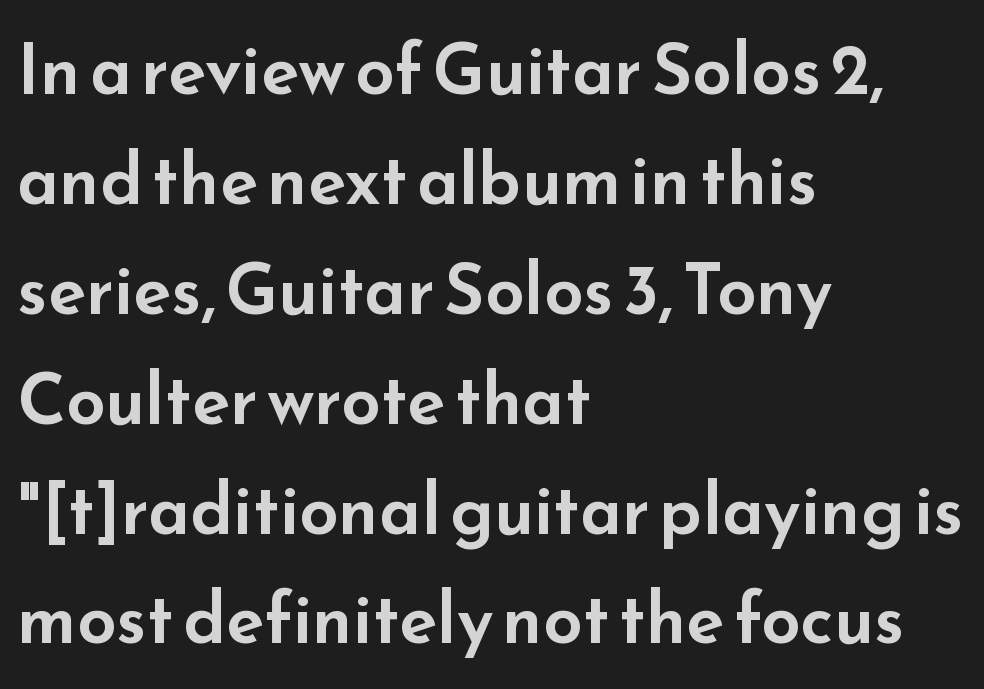
Q: Is the text italic (slanted)? A: No, it is upright.
Q: Is the typeface a serif or a sans-serif typeface? A: Sans-serif.
Q: Is the text underlined? A: No.
Q: How is the paragraph aligned? A: Left-aligned.
Q: Is the spacing between letters normal or unusually wide? A: Normal.
Q: Is the spacing between lines tight, normal or loose? A: Normal.
Q: Width (condensed, normal, or wide)? A: Wide.
Q: Stroke contrast? A: Low.
Q: x-height? A: Small.
Q: Monospaced? A: No.
